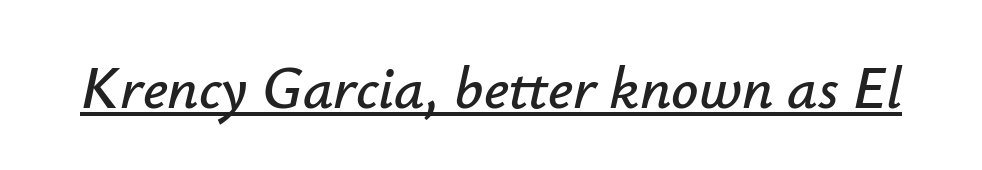
The line texture is even and compact thanks to regular tracking. Looking at the ascenders, they clearly lean. Spacing verdict: proportional, widths tailored to each character. A rule runs beneath these lines of type.
